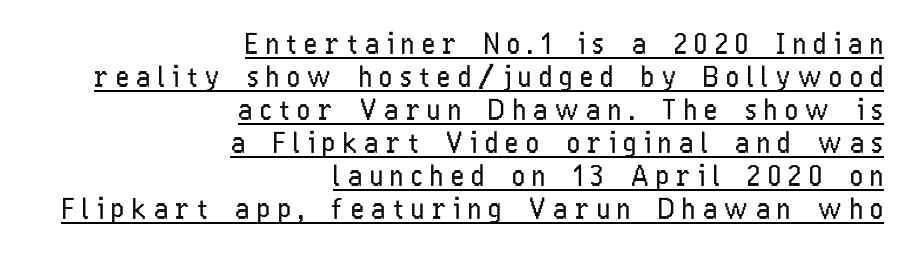
{"serif": "no", "italic": "no", "bold": "no", "weight": "regular", "width": "condensed", "stroke_contrast": "low", "x_height": "medium", "monospaced": "no", "underline": "yes", "align": "right", "line_spacing_ratio": 1.18, "letter_spacing": "wide", "letter_spacing_em": 0.27, "glyph_px": 28}
